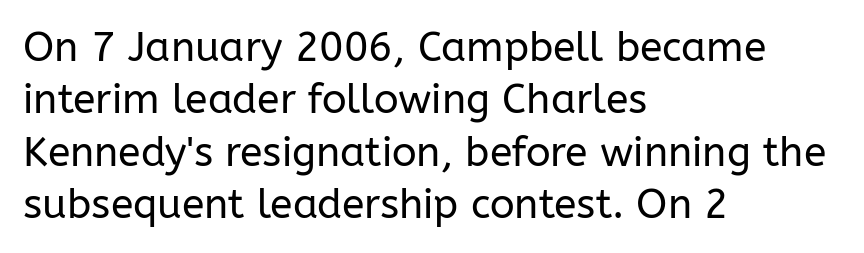
Q: Is the text bold? A: No.
Q: Is the text italic (slanted)? A: No, it is upright.
Q: Is the typeface a serif or a sans-serif typeface? A: Sans-serif.
Q: Is the text underlined? A: No.
Q: How is the paragraph aligned? A: Left-aligned.
Q: Is the spacing between letters normal or unusually wide? A: Normal.
Q: Is the spacing between lines tight, normal or loose? A: Normal.
Q: Width (condensed, normal, or wide)? A: Normal.
Q: Stroke contrast? A: Low.
Q: x-height? A: Medium.
Q: Monospaced? A: No.
